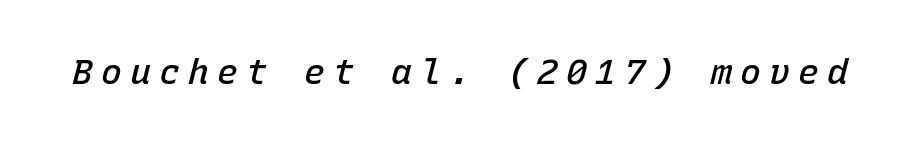
{"italic": "yes", "lean": "right", "slant_degrees": 15, "bold": "semi", "weight": "semibold", "width": "normal", "stroke_contrast": "low", "x_height": "medium", "monospaced": "yes", "underline": "no", "letter_spacing": "wide", "letter_spacing_em": 0.23, "glyph_px": 35}
